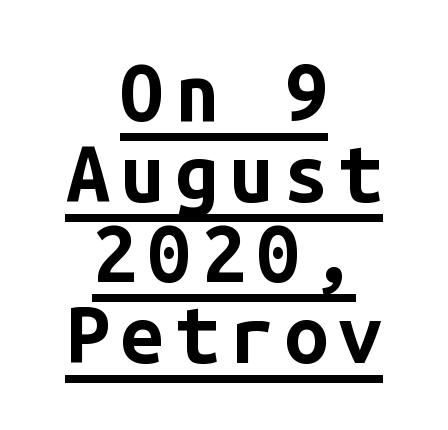
{"serif": "no", "italic": "no", "bold": "yes", "weight": "bold", "width": "normal", "stroke_contrast": "low", "x_height": "medium", "monospaced": "yes", "underline": "yes", "align": "center", "line_spacing": "tight", "line_spacing_ratio": 1.02, "glyph_px": 79}
